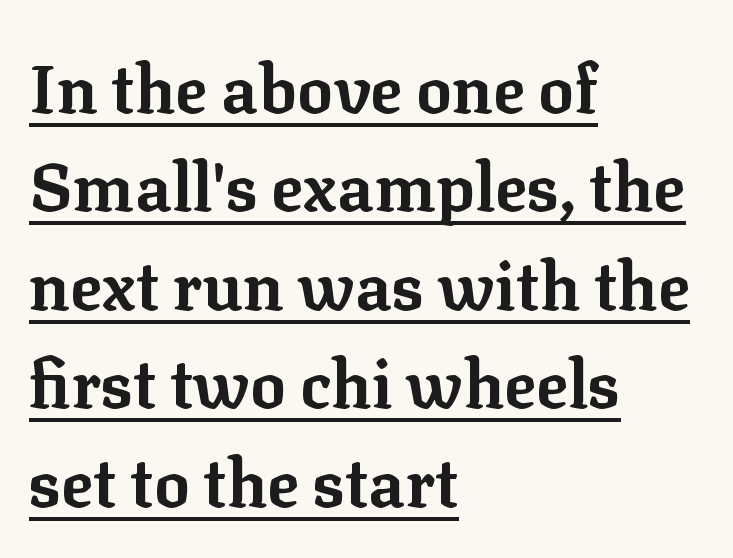
{"serif": "yes", "italic": "no", "bold": "yes", "weight": "bold", "width": "normal", "stroke_contrast": "low", "x_height": "medium", "monospaced": "no", "underline": "yes", "align": "left", "line_spacing": "normal", "line_spacing_ratio": 1.47, "letter_spacing": "normal", "letter_spacing_em": 0.0, "glyph_px": 67}
